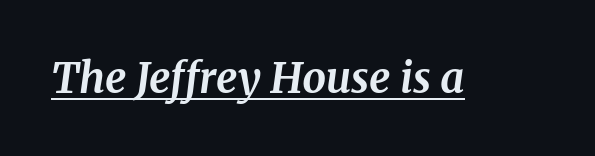
These lines are rendered in a variable-pitch font. Its strokes are broad and dark, the hallmark of bold type. The whole block is typeset with a tilt. In terms of letterform style, serifs are clearly present.
